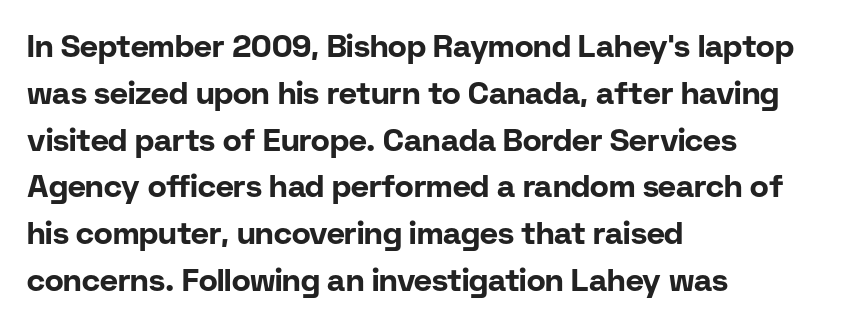
The image shows 31 px bold sans-serif type, upright; set left-aligned, normal line spacing (1.51x), normal letter spacing, not underlined; low stroke contrast and a medium x-height.
